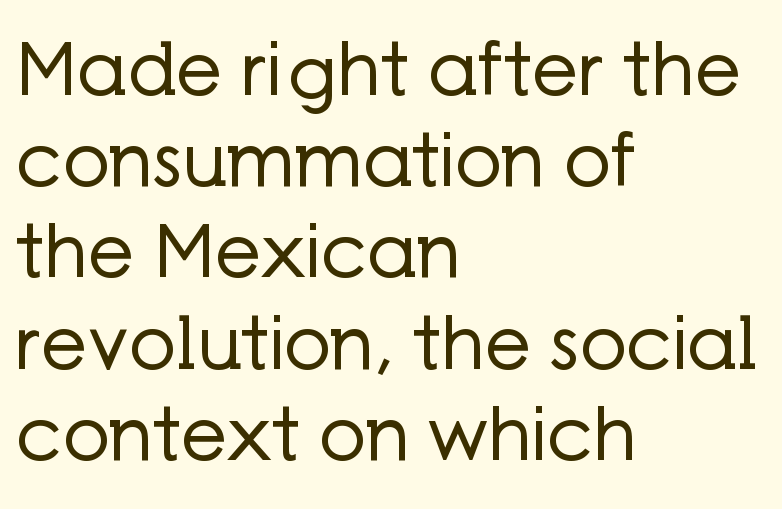
Characters follow at the spacing the type designer built in. Quick note: not italic, upright. Horizontal alignment here is leftward, the default for most running prose. How would I describe the line gaps? Plain and ordinary.
